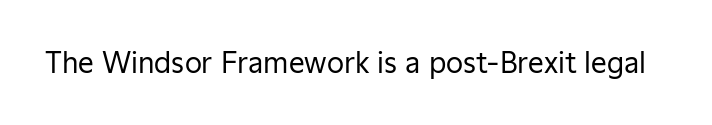
{"serif": "no", "italic": "no", "bold": "no", "weight": "regular", "width": "normal", "stroke_contrast": "low", "x_height": "medium", "monospaced": "no", "underline": "no", "letter_spacing": "normal", "letter_spacing_em": 0.0, "glyph_px": 28}
